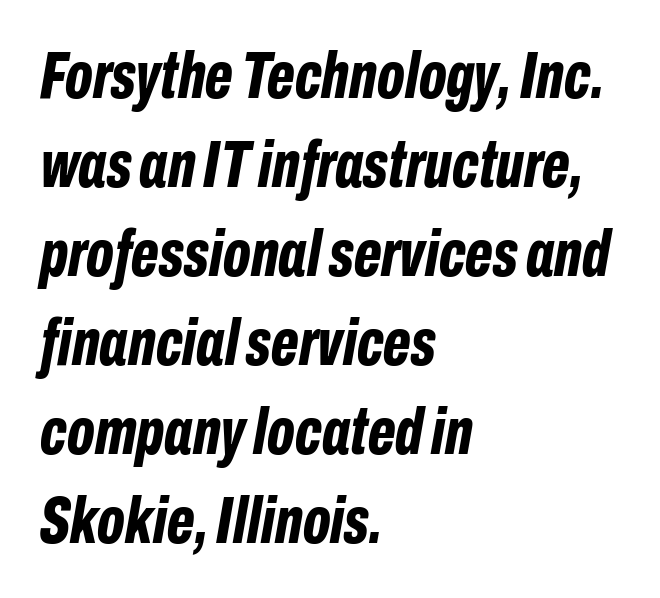
{"italic": "yes", "lean": "right", "slant_degrees": 10, "bold": "yes", "weight": "bold", "width": "condensed", "stroke_contrast": "low", "x_height": "medium", "monospaced": "no", "underline": "no", "align": "left", "line_spacing": "normal", "line_spacing_ratio": 1.35, "letter_spacing": "normal", "letter_spacing_em": 0.0, "glyph_px": 66}
